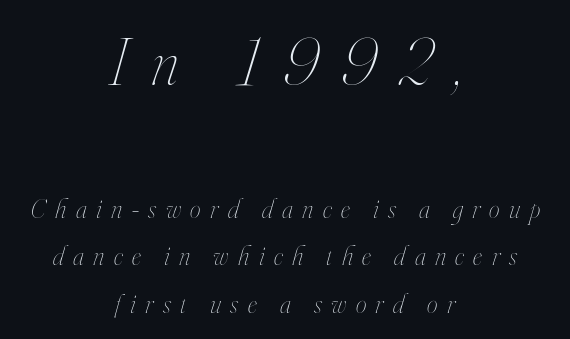
The typeface has the unassuming heft of standard copy or less. The letters advance in unequal steps, a hallmark of proportional type. The lettering tilts uniformly, giving the passage an italic look. The zone under the glyphs is completely vacant. The earlier block is typeset at a bigger size than the later block. Casual observation: everything's sitting right in the middle.
